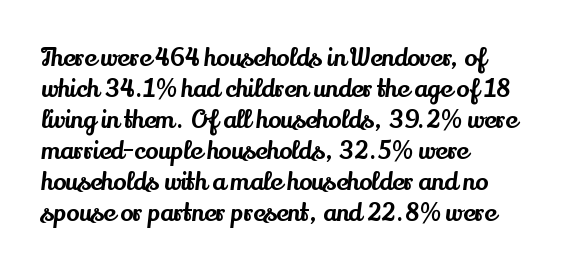
Q: Is the text italic (slanted)? A: Yes.
Q: Is the text underlined? A: No.
Q: How is the paragraph aligned? A: Left-aligned.
Q: Is the spacing between letters normal or unusually wide? A: Normal.
Q: Is the spacing between lines tight, normal or loose? A: Normal.
